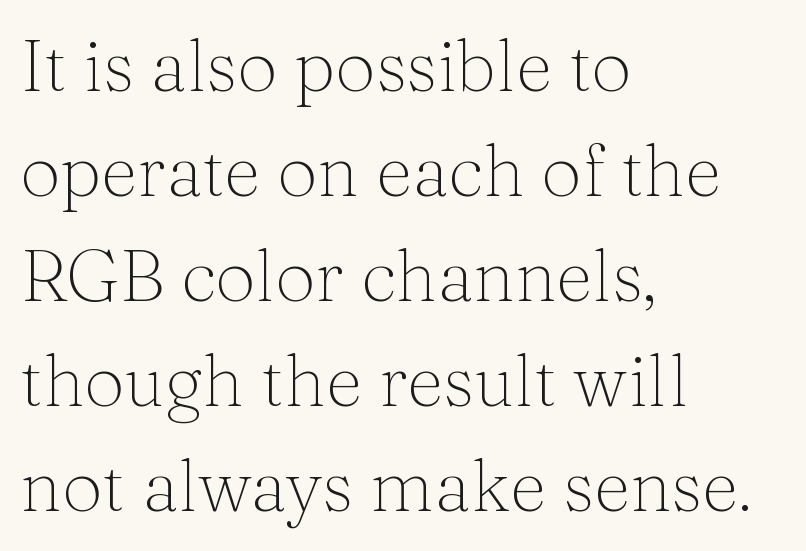
The image shows 72 px thin serif type, upright; set left-aligned, normal line spacing (1.46x), normal letter spacing, not underlined; medium stroke contrast and a medium x-height.
